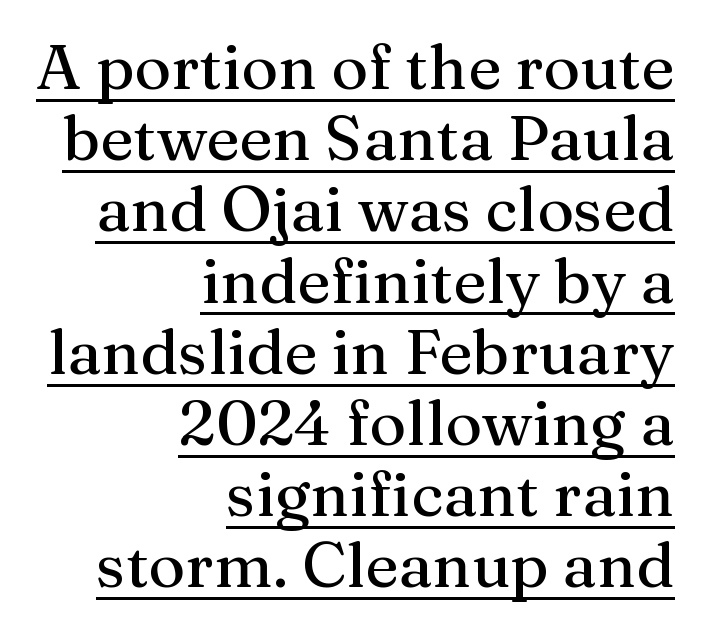
{"serif": "yes", "italic": "no", "width": "normal", "stroke_contrast": "medium", "x_height": "medium", "monospaced": "no", "underline": "yes", "align": "right", "line_spacing": "tight", "line_spacing_ratio": 1.13, "letter_spacing": "normal", "letter_spacing_em": 0.0, "glyph_px": 63}
